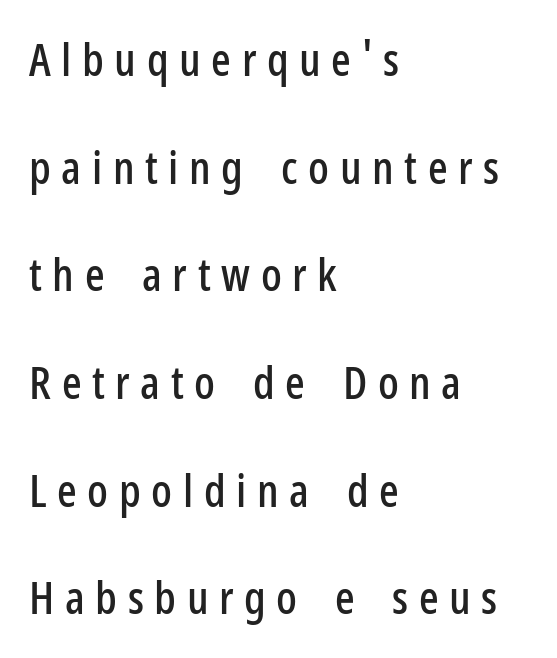
{"serif": "no", "italic": "no", "width": "condensed", "stroke_contrast": "low", "x_height": "medium", "monospaced": "no", "underline": "no", "align": "left", "line_spacing": "loose", "line_spacing_ratio": 2.34, "letter_spacing": "wide", "letter_spacing_em": 0.23, "glyph_px": 46}
